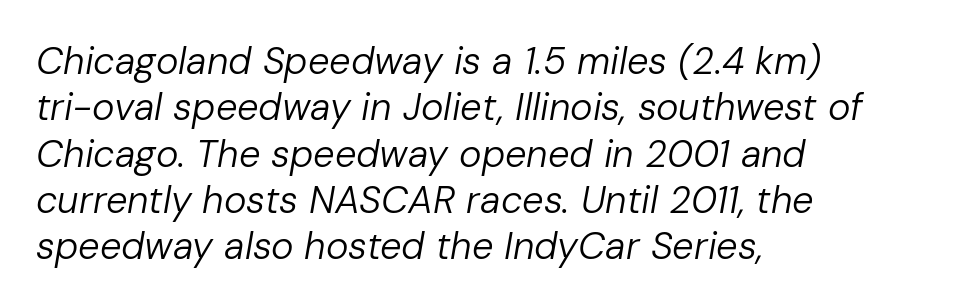
Typeset ragged right — the left edge is the straight one. The passage shown is not underscored anywhere. Italic? Definitely — the glyphs are oblique. The line texture is even and compact thanks to regular tracking. The font sits on the lighter half of the weight spectrum, regular included. Varying glyph widths throughout — classic text-font behaviour.
